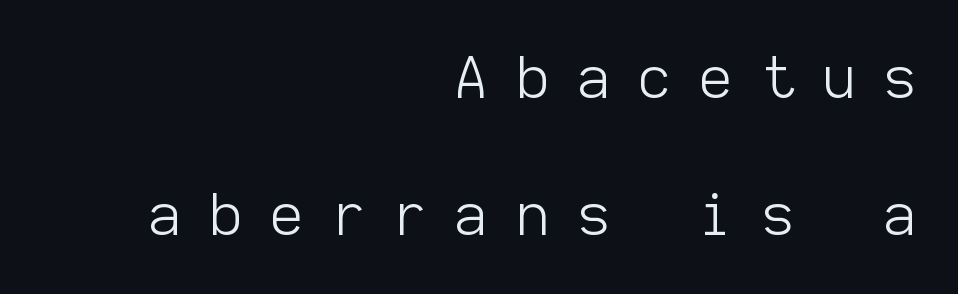
{"serif": "no", "italic": "no", "bold": "no", "weight": "light", "width": "normal", "stroke_contrast": "low", "x_height": "medium", "monospaced": "yes", "underline": "no", "align": "right", "line_spacing": "loose", "line_spacing_ratio": 2.41, "letter_spacing": "wide", "letter_spacing_em": 0.5, "glyph_px": 57}
